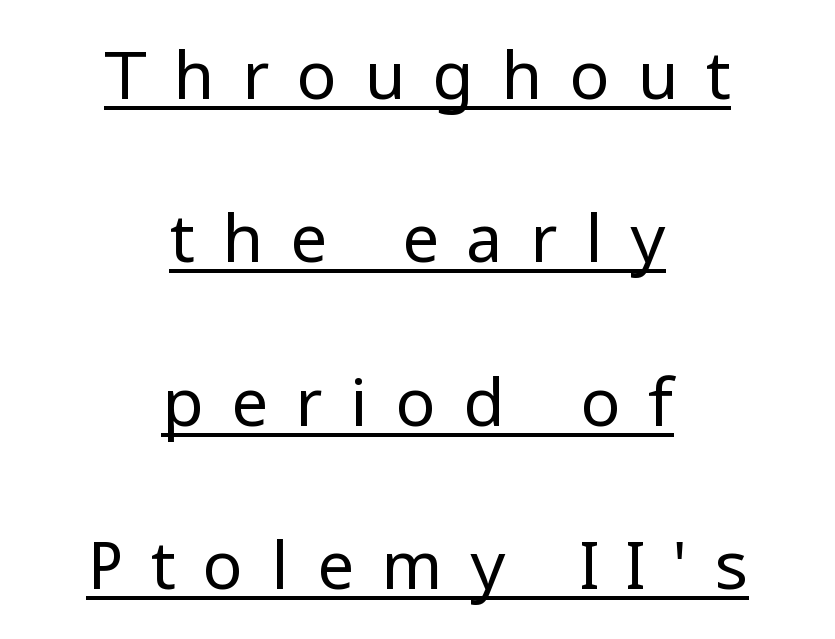
The image shows 67 px regular-weight sans-serif type, upright; set centered, loose line spacing (2.44x), unusually wide letter spacing (+0.4 em), underlined; low stroke contrast and a medium x-height.
